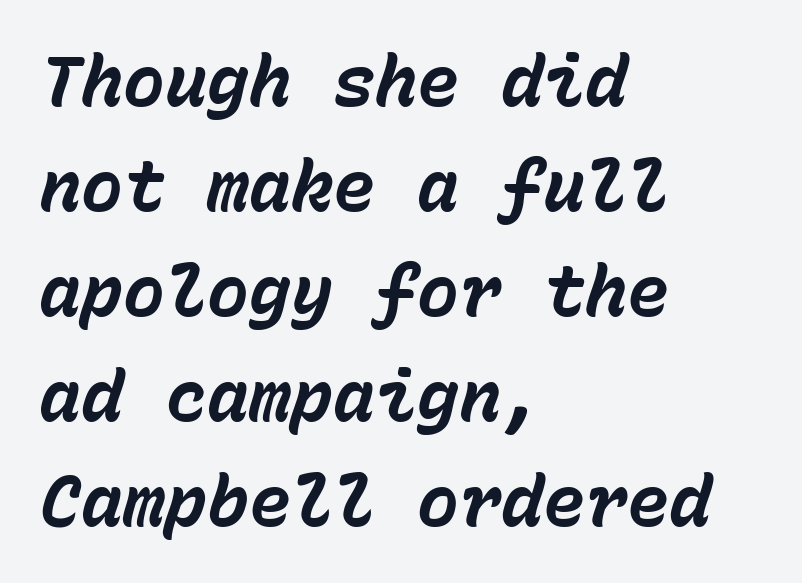
The image shows 70 px bold type, italic (leaning right), monospaced; set left-aligned, normal line spacing (1.5x), normal letter spacing, not underlined; low stroke contrast and a medium x-height.
